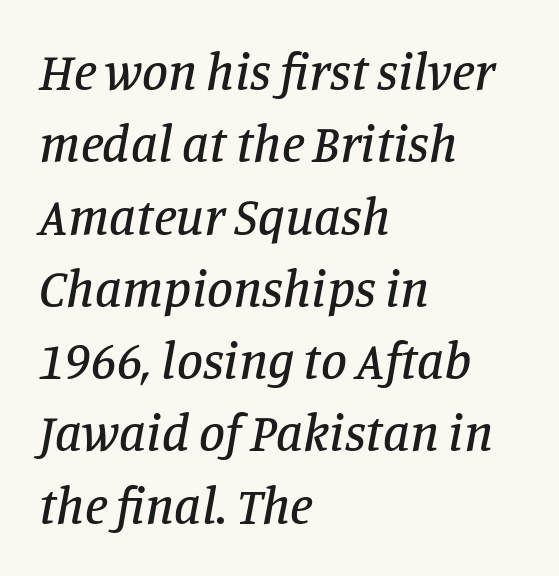
The image shows 52 px serif type, italic (leaning right); set left-aligned, normal line spacing (1.39x), normal letter spacing, not underlined; low stroke contrast and a large x-height.
